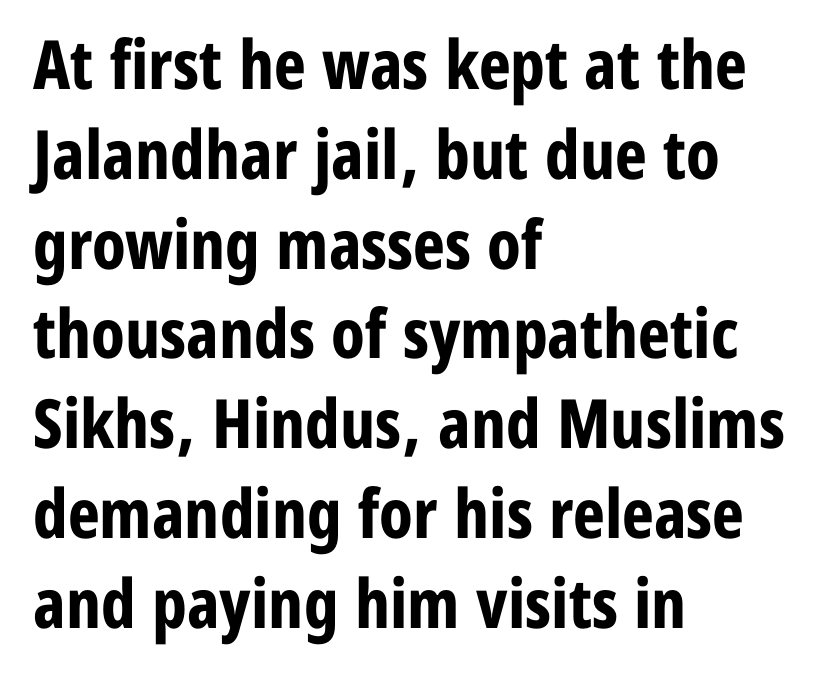
{"serif": "no", "italic": "no", "bold": "yes", "weight": "bold", "width": "condensed", "stroke_contrast": "low", "x_height": "medium", "monospaced": "no", "underline": "no", "align": "left", "line_spacing": "normal", "line_spacing_ratio": 1.32, "letter_spacing": "normal", "letter_spacing_em": 0.0, "glyph_px": 68}
